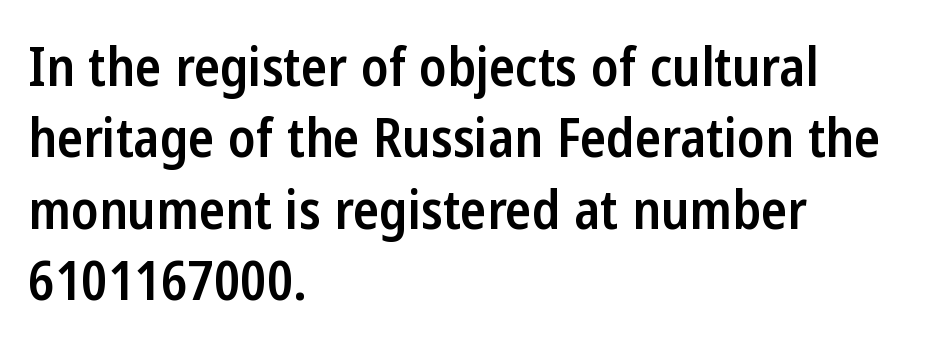
Q: Is the text bold? A: Semi-bold.
Q: Is the text italic (slanted)? A: No, it is upright.
Q: Is the typeface a serif or a sans-serif typeface? A: Sans-serif.
Q: Is the text underlined? A: No.
Q: How is the paragraph aligned? A: Left-aligned.
Q: Is the spacing between letters normal or unusually wide? A: Normal.
Q: Is the spacing between lines tight, normal or loose? A: Normal.
Q: Width (condensed, normal, or wide)? A: Condensed.
Q: Stroke contrast? A: Low.
Q: x-height? A: Medium.
Q: Monospaced? A: No.
